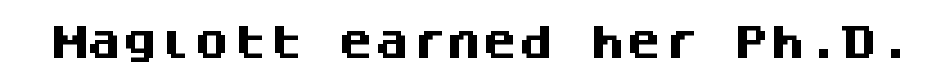
Does the lettering tilt? It doesn't — this is upright. Notice how thick the strokes are: this is what a full bold looks like. Short note: letters normally spaced. The type family on display is of the sans-serif kind.
